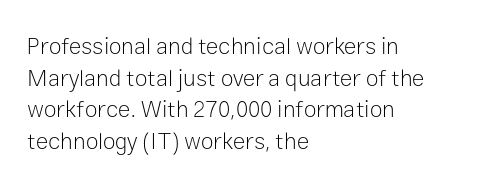
A roman cut, with each character standing at attention. Line spacing here is normal. The text block is weighted toward the left margin, trailing off unevenly rightward. Lines of text with bare space underneath. Nothing unusual about the tracking: characters are spaced as the font intends. A quiet, ordinary-to-light weight characterises the typeface.
